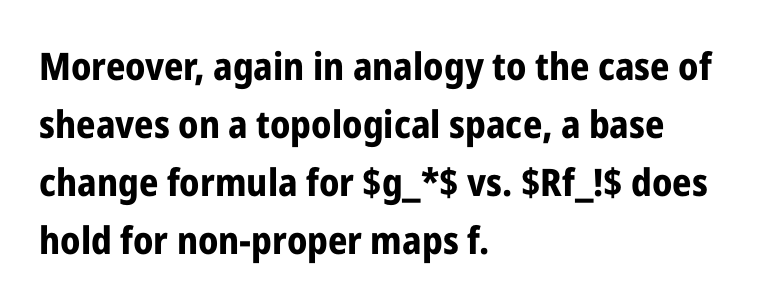
Q: Is the text bold? A: Yes.
Q: Is the text italic (slanted)? A: No, it is upright.
Q: Is the typeface a serif or a sans-serif typeface? A: Sans-serif.
Q: Is the text underlined? A: No.
Q: How is the paragraph aligned? A: Left-aligned.
Q: Is the spacing between letters normal or unusually wide? A: Normal.
Q: Is the spacing between lines tight, normal or loose? A: Normal.
Q: Width (condensed, normal, or wide)? A: Condensed.
Q: Stroke contrast? A: Low.
Q: x-height? A: Medium.
Q: Monospaced? A: No.
